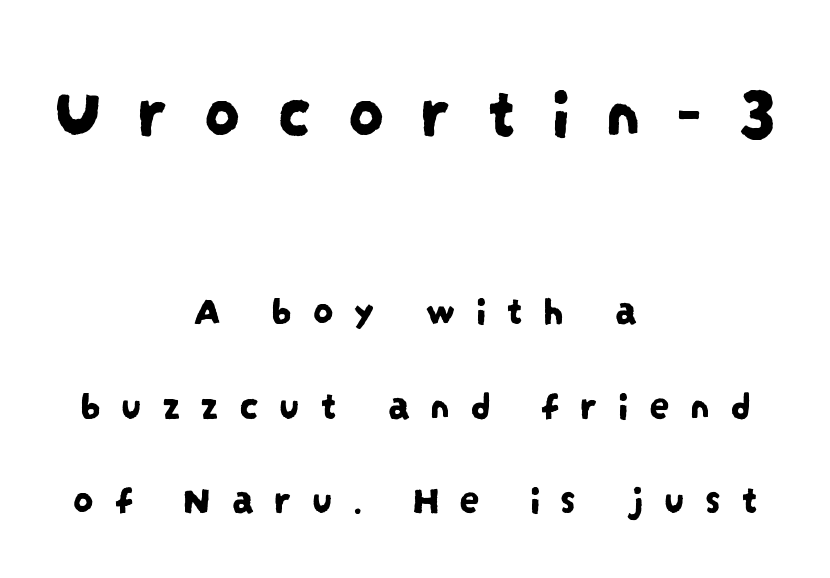
Q: Is the typeface a serif or a sans-serif typeface? A: Sans-serif.
Q: Is the text underlined? A: No.
Q: How is the paragraph aligned? A: Centered.
Q: Is the spacing between letters normal or unusually wide? A: Unusually wide.
Q: Is the spacing between lines tight, normal or loose? A: Loose.
Q: Which block of text is set in a larger size, the first (top) or the second (bottom)? A: The first (top) one.
Q: Width (condensed, normal, or wide)? A: Condensed.
Q: Stroke contrast? A: Low.
Q: x-height? A: Large.
Q: Monospaced? A: No.
